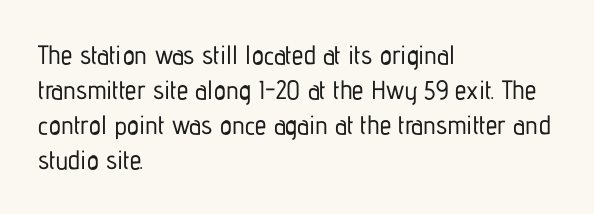
The letters stand straight up with perfectly vertical stems. Anything drawn beneath the words? Only blank space. Vertical spacing — default. Short note: letters normally spaced. Leftover space on each line is placed entirely after the last word.
